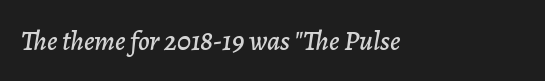
{"italic": "yes", "lean": "right", "slant_degrees": 7, "width": "normal", "stroke_contrast": "low", "x_height": "medium", "monospaced": "no", "underline": "no", "letter_spacing": "normal", "letter_spacing_em": 0.0, "glyph_px": 28}
